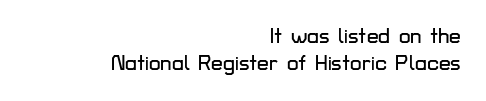
The image shows 21 px text type, upright; set right-aligned, normal line spacing (1.27x), normal letter spacing, not underlined.
